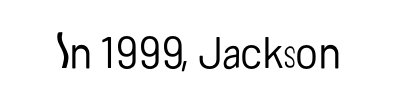
The image shows 44 px regular-weight sans-serif type, upright; set normal letter spacing, not underlined; low stroke contrast and a medium x-height.
